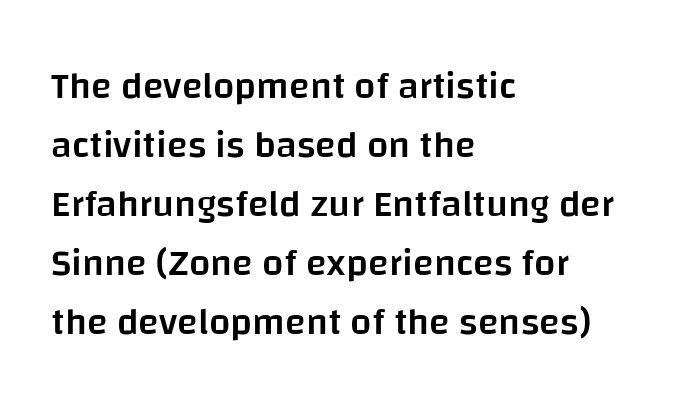
The face used here is proportionally spaced, like ordinary book or web type. The passage shown is semibold, sitting just below true bold. The space directly below the letters is spotless. Horizontal bands of white between lines are of average thickness. Horizontally, the lines are justified to the leading edge only.
